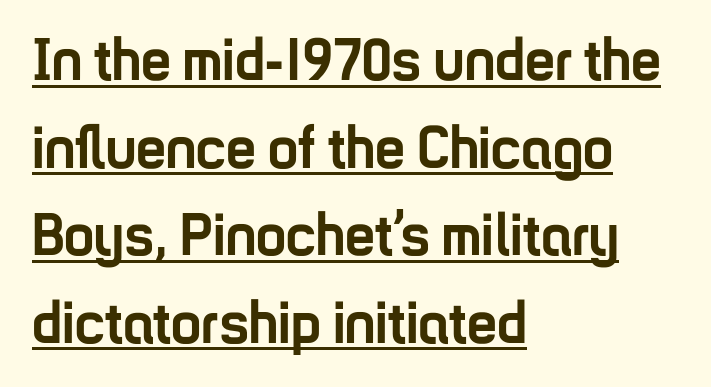
{"serif": "no", "italic": "no", "bold": "yes", "weight": "semibold", "width": "condensed", "stroke_contrast": "low", "x_height": "medium", "monospaced": "no", "underline": "yes", "align": "left", "line_spacing": "normal", "line_spacing_ratio": 1.46, "letter_spacing": "normal", "letter_spacing_em": 0.0, "glyph_px": 60}
